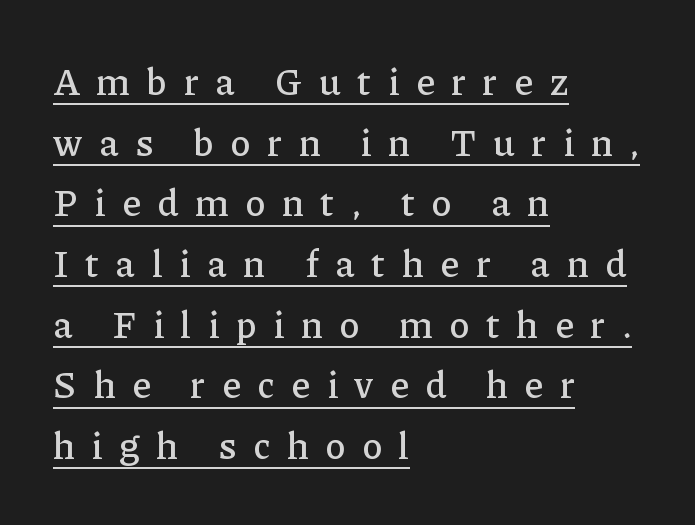
{"serif": "yes", "italic": "no", "width": "normal", "stroke_contrast": "low", "x_height": "medium", "monospaced": "no", "underline": "yes", "align": "left", "line_spacing": "normal", "line_spacing_ratio": 1.64, "letter_spacing": "wide", "letter_spacing_em": 0.45, "glyph_px": 37}
